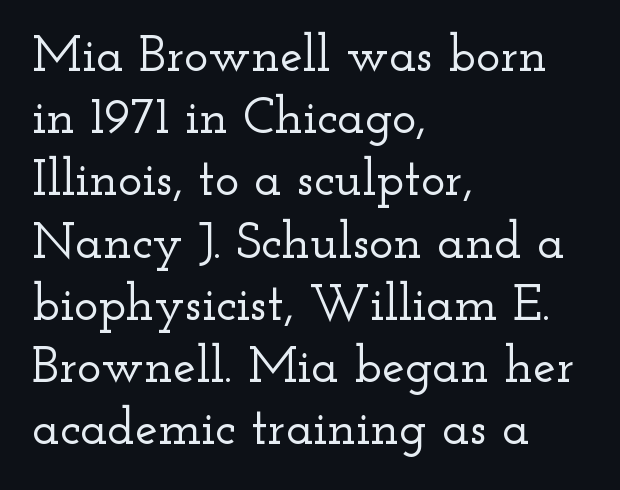
The image shows 51 px wide serif type, upright; set left-aligned, line spacing 1.22x, normal letter spacing, not underlined; low stroke contrast and a small x-height.
